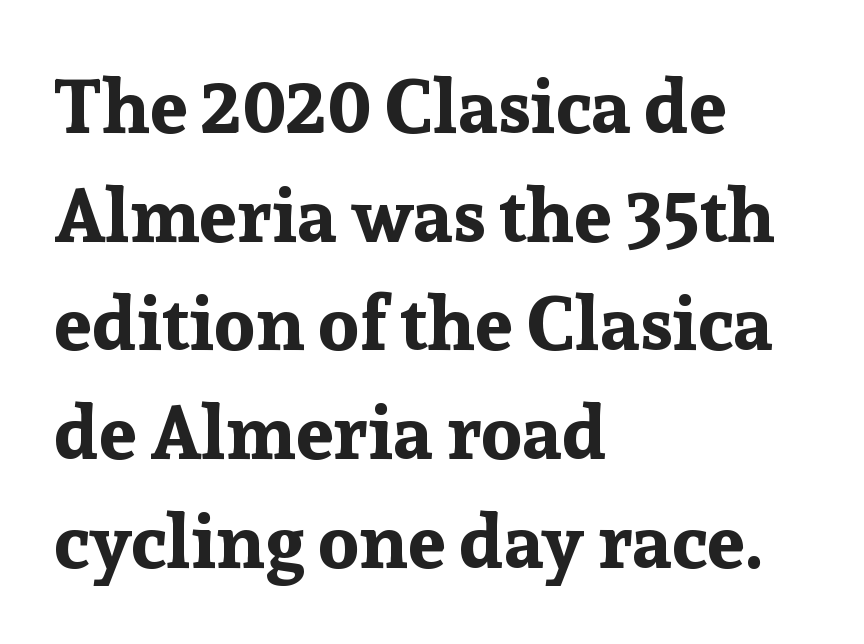
The image shows 76 px bold serif type, upright; set left-aligned, normal line spacing (1.43x), normal letter spacing, not underlined; low stroke contrast and a medium x-height.
